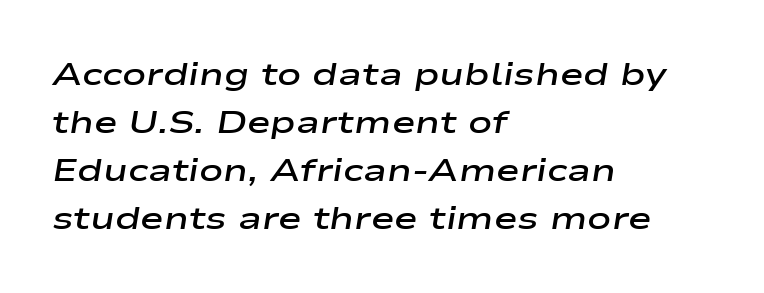
Alignment: flush left. Does the leading feel generous? No, just average. Notice how the stems are inclined rather than vertical — that's the hallmark of italics. Compared with an ordinary text face, these strokes are moderately heavier — a semibold. Unmarked baselines from the first word to the last.
